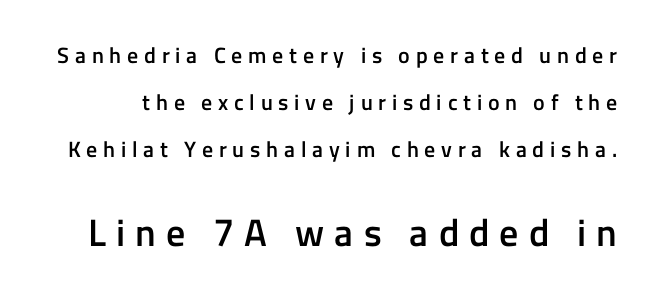
The image shows 38 px semibold sans-serif type, upright; set loose line spacing (2.14x), unusually wide letter spacing (+0.26 em), not underlined; the second (bottom) block is 1.73x larger; low stroke contrast and a medium x-height.
